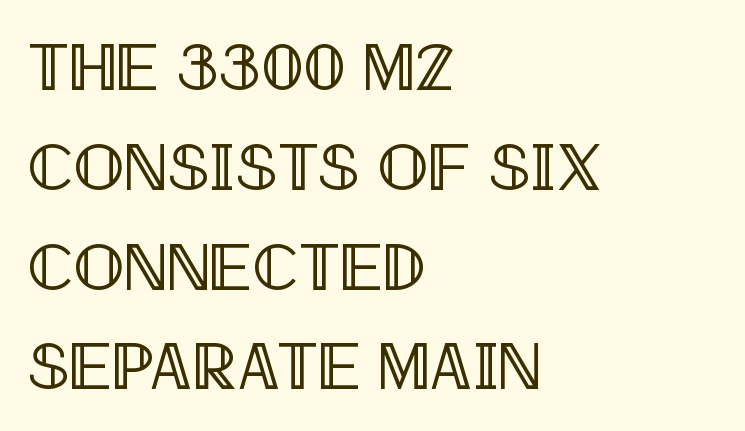
Q: Is the text italic (slanted)? A: No, it is upright.
Q: Is the text underlined? A: No.
Q: How is the paragraph aligned? A: Left-aligned.
Q: Is the spacing between letters normal or unusually wide? A: Normal.
Q: Is the spacing between lines tight, normal or loose? A: Normal.
Q: Width (condensed, normal, or wide)? A: Condensed.
Q: x-height? A: Large.
Q: Monospaced? A: No.
